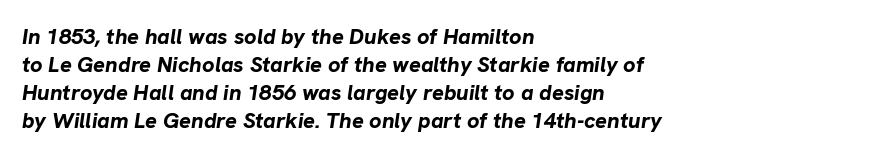
The image shows 22 px bold type, italic (leaning right); set left-aligned, normal line spacing (1.27x), normal letter spacing, not underlined.
